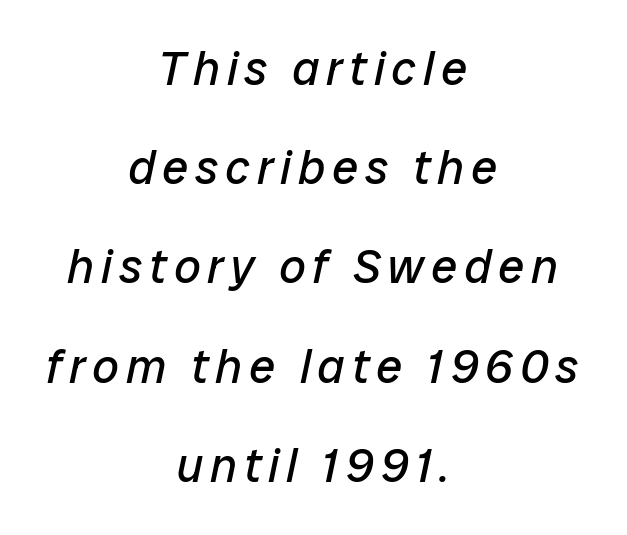
Q: Is the text bold? A: No.
Q: Is the text italic (slanted)? A: Yes, it leans right by about 12 degrees.
Q: Is the text underlined? A: No.
Q: How is the paragraph aligned? A: Centered.
Q: Is the spacing between lines tight, normal or loose? A: Loose.
Q: Width (condensed, normal, or wide)? A: Normal.
Q: Stroke contrast? A: Low.
Q: x-height? A: Medium.
Q: Monospaced? A: No.
